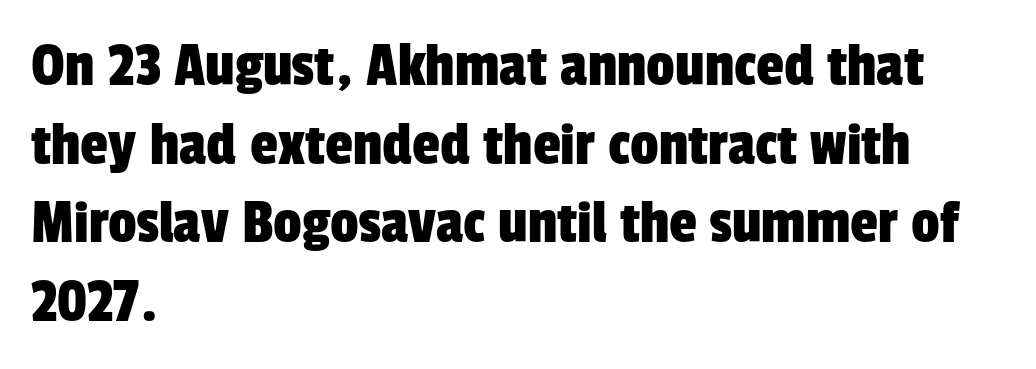
Q: Is the typeface a serif or a sans-serif typeface? A: Sans-serif.
Q: Is the text underlined? A: No.
Q: How is the paragraph aligned? A: Left-aligned.
Q: Is the spacing between letters normal or unusually wide? A: Normal.
Q: Is the spacing between lines tight, normal or loose? A: Normal.
Q: Width (condensed, normal, or wide)? A: Condensed.
Q: Stroke contrast? A: Low.
Q: x-height? A: Medium.
Q: Monospaced? A: No.
